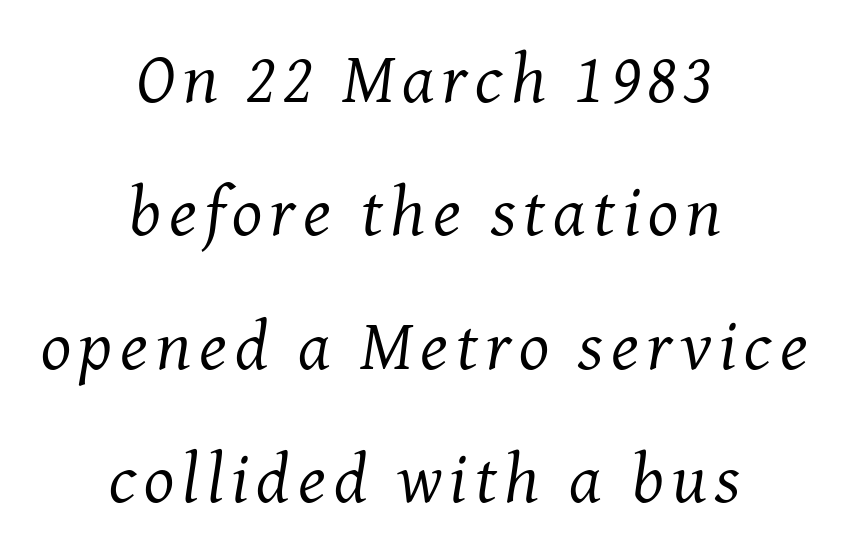
The letters advance in unequal steps, a hallmark of proportional type. This rendering features lettering with no underline. Stroke thickness stays within the range of a standard reading face or lighter. Stroke terminals: seriffed.
